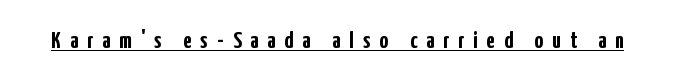
The image shows 24 px bold type, upright; set unusually wide letter spacing (+0.38 em), underlined.
